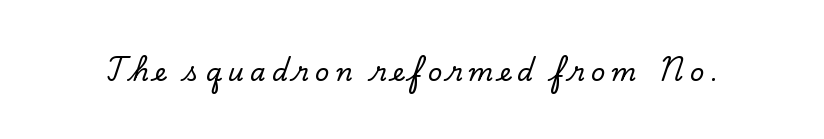
The image shows 25 px text type; set unusually wide letter spacing (+0.25 em), not underlined.
